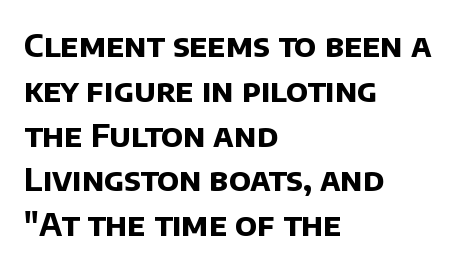
Is there much room between lines? A standard amount, neither cramped nor airy. A clean baseline with only descenders dipping below it. Emphasis by weight is at full strength: bold. Classification — sans serif. The rag falls on the right side of this text block.
